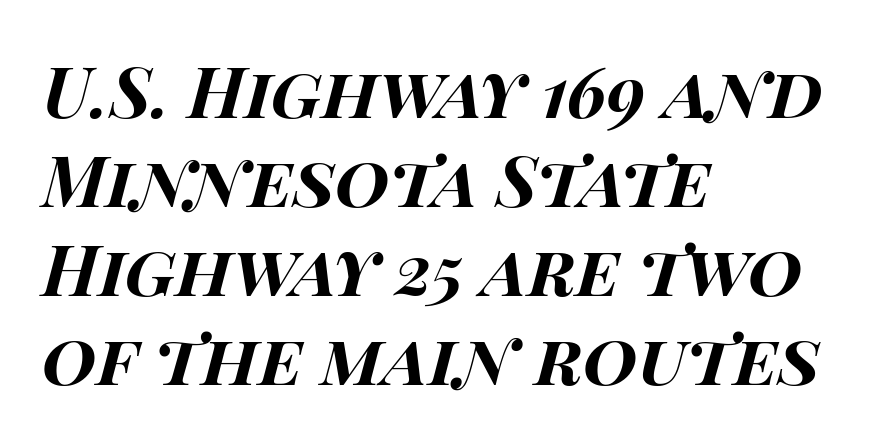
Rule under the text: the space is simply empty. Varying glyph widths throughout — classic text-font behaviour. One glance says typical: line gaps are just what's usual. The rendering anchors every line to the left-hand side. Rendered with sloped, italic letterforms. Caption: bold face, heavy strokes.
